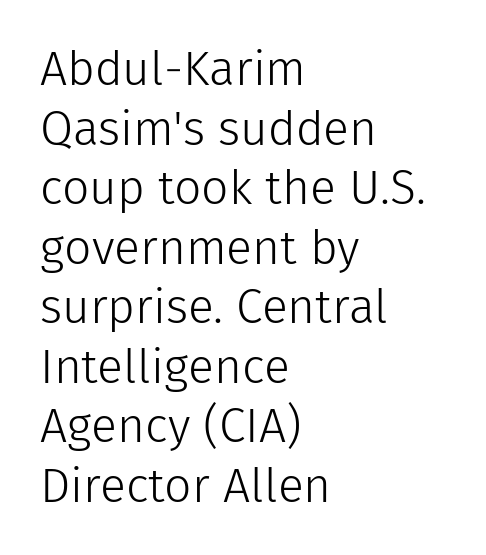
{"serif": "no", "italic": "no", "bold": "no", "weight": "light", "width": "normal", "stroke_contrast": "low", "x_height": "medium", "monospaced": "no", "underline": "no", "align": "left", "line_spacing_ratio": 1.24, "letter_spacing": "normal", "letter_spacing_em": 0.0, "glyph_px": 48}
